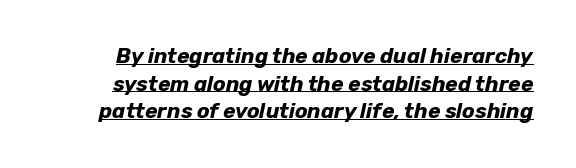
Q: Is the text bold? A: Yes.
Q: Is the text italic (slanted)? A: Yes, it leans right by about 12 degrees.
Q: Is the text underlined? A: Yes.
Q: Is the spacing between letters normal or unusually wide? A: Normal.
Q: Is the spacing between lines tight, normal or loose? A: Normal.
